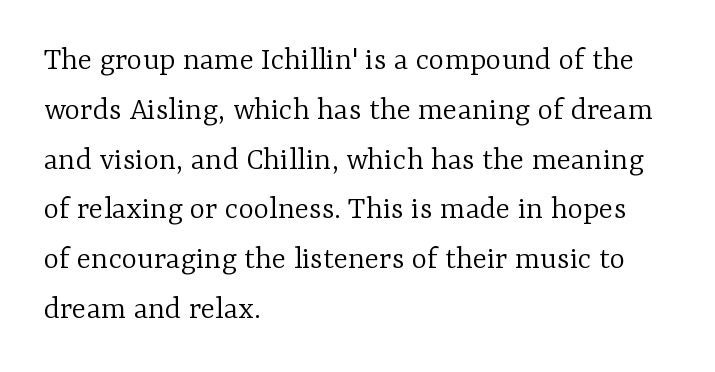
{"serif": "yes", "italic": "no", "bold": "no", "weight": "light", "width": "normal", "stroke_contrast": "low", "x_height": "medium", "monospaced": "no", "underline": "no", "align": "left", "line_spacing": "normal", "line_spacing_ratio": 1.51, "letter_spacing": "normal", "letter_spacing_em": 0.0, "glyph_px": 33}
